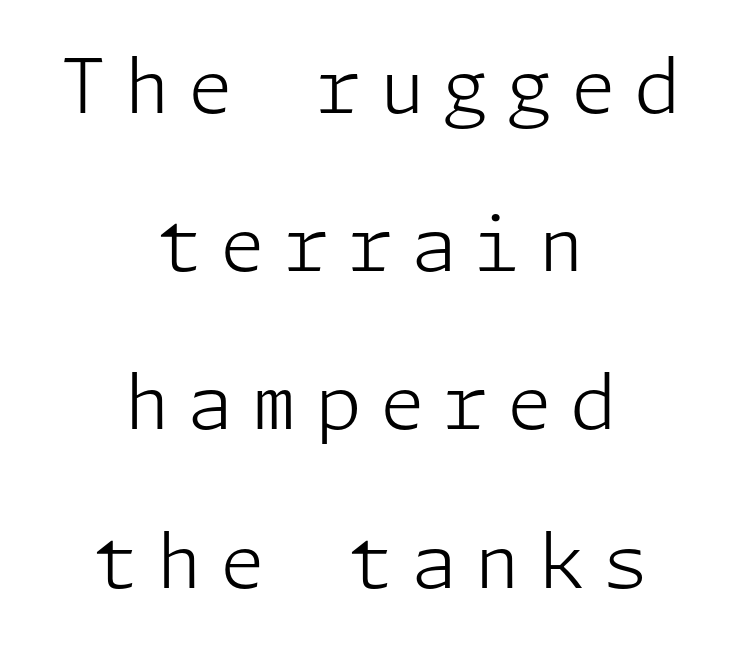
The image shows 75 px light sans-serif type, upright; set centered, loose line spacing (2.11x), unusually wide letter spacing (+0.23 em), not underlined; low stroke contrast and a medium x-height.
